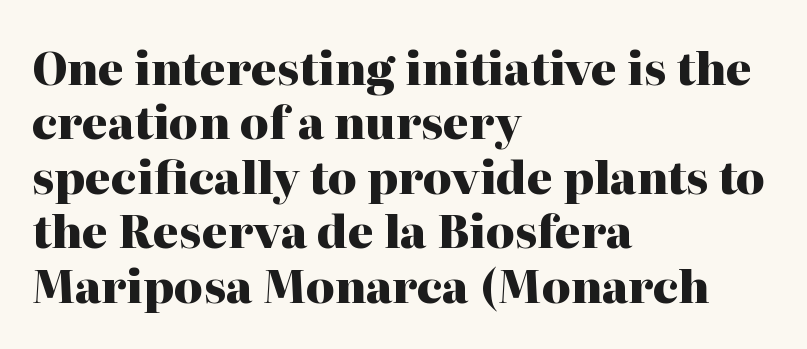
Q: Is the text bold? A: Yes.
Q: Is the text italic (slanted)? A: No, it is upright.
Q: Is the typeface a serif or a sans-serif typeface? A: Serif.
Q: Is the text underlined? A: No.
Q: How is the paragraph aligned? A: Left-aligned.
Q: Is the spacing between letters normal or unusually wide? A: Normal.
Q: Width (condensed, normal, or wide)? A: Normal.
Q: Stroke contrast? A: High.
Q: x-height? A: Medium.
Q: Monospaced? A: No.
